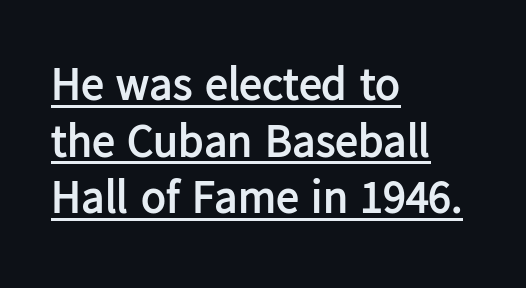
Short note: letters normally spaced. This sample uses an upright cut, with every glyph sitting square on the baseline. A sans-serif font was chosen for this passage. The specimen includes a rule beneath the text block's lines.
